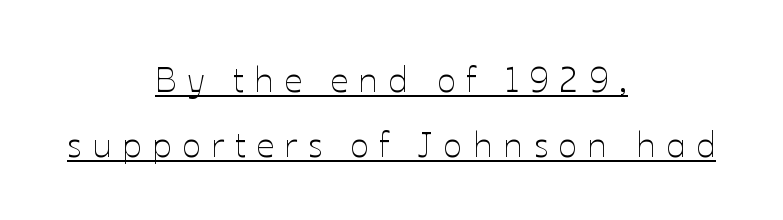
Layout note: lines centered. You can tell it's not italic because the verticals are truly vertical. Varying glyph widths throughout — classic text-font behaviour. Somebody hit Ctrl+U on this one — the words are underlined. Is the type heavy? It reads as light-to-regular instead.
